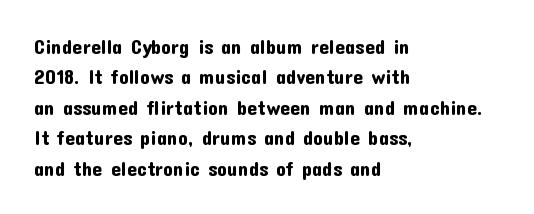
Q: Is the text italic (slanted)? A: No, it is upright.
Q: Is the text underlined? A: No.
Q: How is the paragraph aligned? A: Left-aligned.
Q: Is the spacing between letters normal or unusually wide? A: Normal.
Q: Is the spacing between lines tight, normal or loose? A: Normal.
